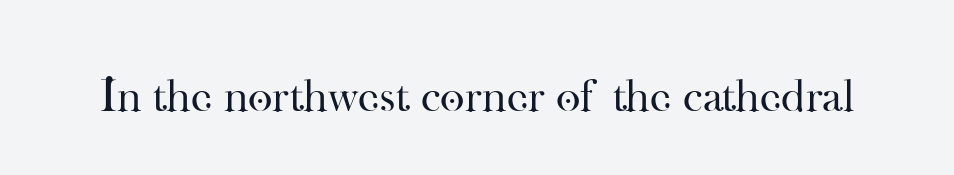
The image shows 47 px regular-weight serif type, upright; set normal letter spacing, not underlined; high stroke contrast and a small x-height.
